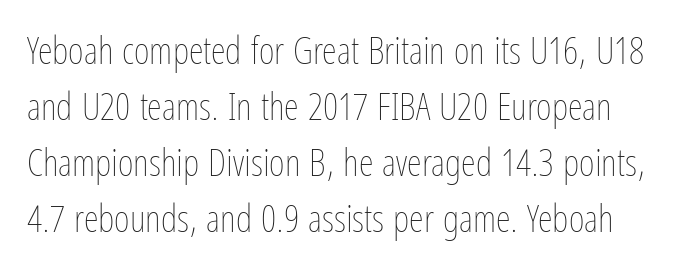
The rows are spaced the way most documents space them. A bare baseline throughout the passage. In terms of posture, this sample is upright. Each letter keeps its own natural width here, so spacing adapts to shape. Here the glyphs are tracked normally, forming tight word shapes.
